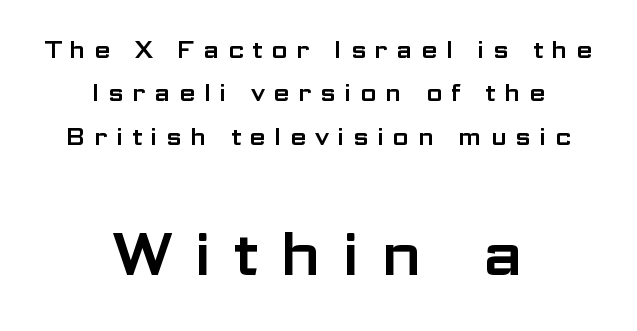
The image shows 60 px wide sans-serif type, upright; set centered, line spacing 1.81x, unusually wide letter spacing (+0.35 em), not underlined; the second (bottom) block is 2.5x larger; low stroke contrast and a medium x-height.
